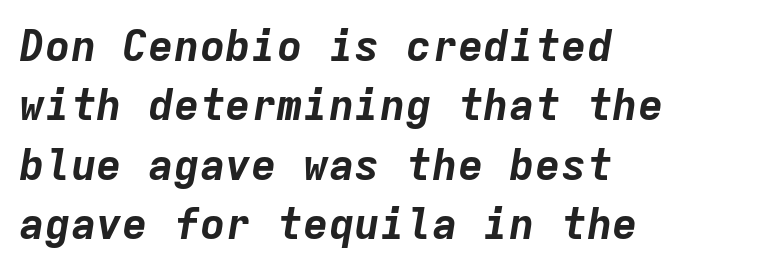
Where is the straight margin? On the left. Italic: yes, the glyphs are oblique. Typographic density is high because the face is bold. Does extra space separate the letters? No, they use regular spacing. The space beneath each line is pristine and unruled. Normally led — the rows are evenly, conventionally spaced.
